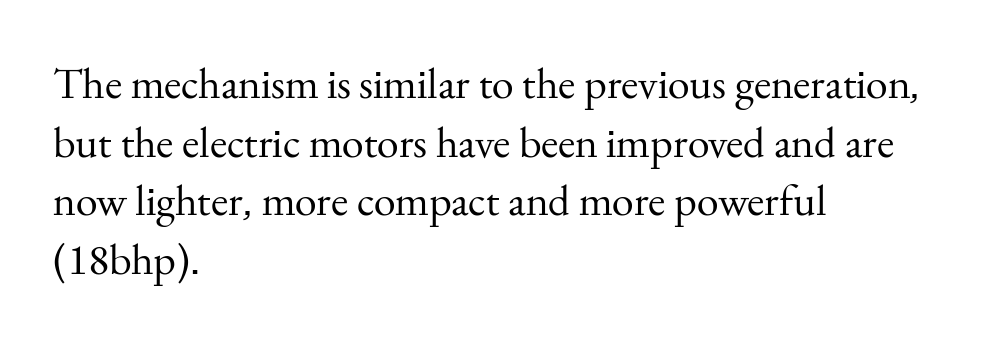
{"serif": "yes", "italic": "no", "bold": "no", "weight": "regular", "width": "normal", "stroke_contrast": "medium", "x_height": "small", "monospaced": "no", "underline": "no", "align": "left", "line_spacing": "normal", "line_spacing_ratio": 1.33, "letter_spacing": "normal", "letter_spacing_em": 0.0, "glyph_px": 44}
